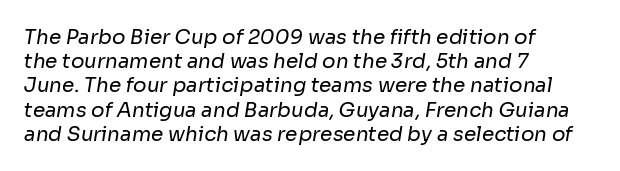
The image shows 20 px text type; set left-aligned, line spacing 1.21x, normal letter spacing, not underlined.
